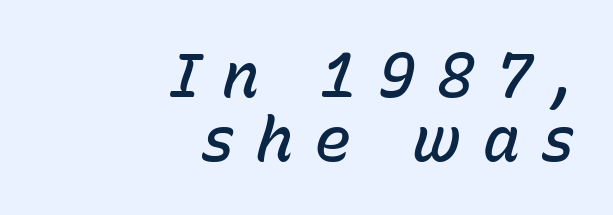
{"italic": "yes", "lean": "right", "slant_degrees": 15, "bold": "semi", "weight": "semibold", "width": "normal", "stroke_contrast": "low", "x_height": "medium", "monospaced": "no", "underline": "no", "align": "right", "line_spacing": "tight", "line_spacing_ratio": 1.03, "letter_spacing": "wide", "letter_spacing_em": 0.34, "glyph_px": 62}
